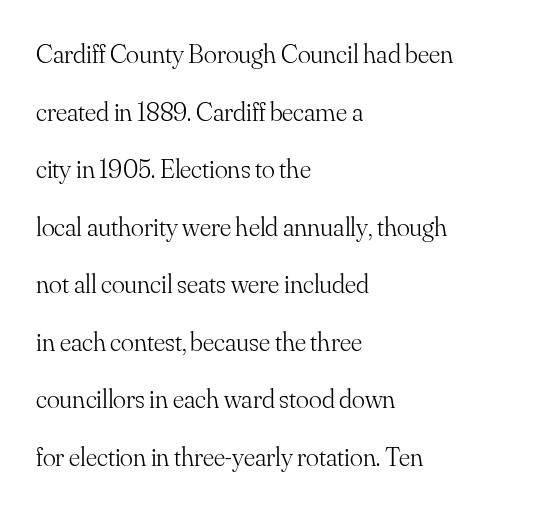
Q: Is the text bold? A: No.
Q: Is the text italic (slanted)? A: No, it is upright.
Q: Is the text underlined? A: No.
Q: How is the paragraph aligned? A: Left-aligned.
Q: Is the spacing between letters normal or unusually wide? A: Normal.
Q: Is the spacing between lines tight, normal or loose? A: Loose.
